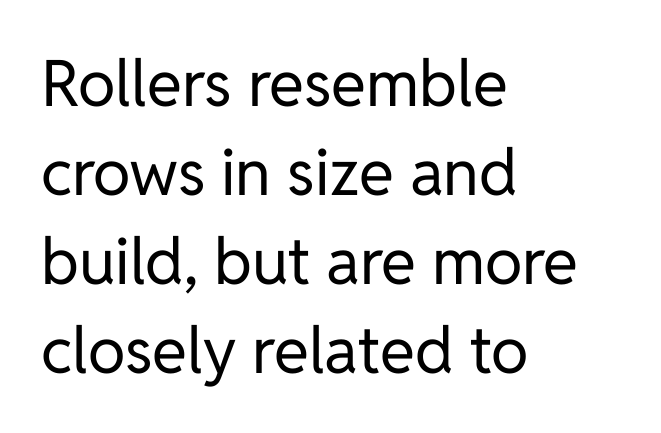
{"serif": "no", "italic": "no", "bold": "no", "weight": "regular", "width": "normal", "stroke_contrast": "low", "x_height": "medium", "monospaced": "no", "underline": "no", "align": "left", "line_spacing": "normal", "line_spacing_ratio": 1.39, "letter_spacing": "normal", "letter_spacing_em": 0.0, "glyph_px": 64}
